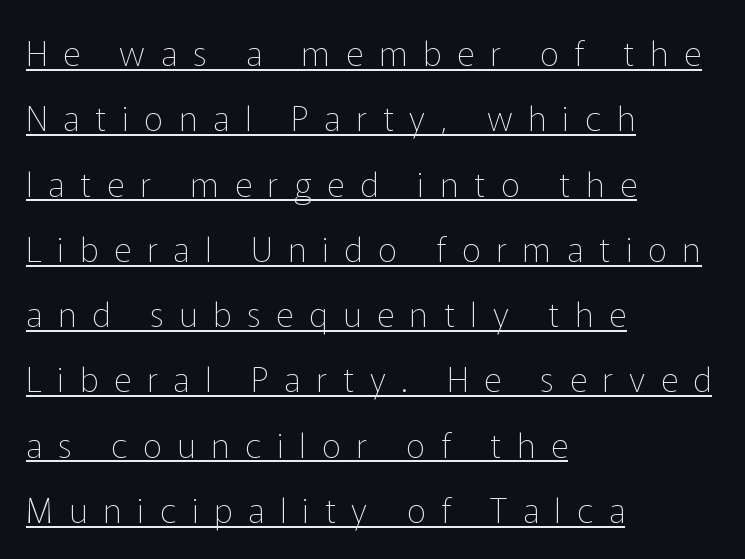
{"serif": "no", "italic": "no", "bold": "no", "weight": "thin", "width": "normal", "stroke_contrast": "low", "x_height": "medium", "monospaced": "no", "underline": "yes", "align": "left", "line_spacing": "loose", "line_spacing_ratio": 1.92, "letter_spacing": "wide", "letter_spacing_em": 0.46, "glyph_px": 34}
